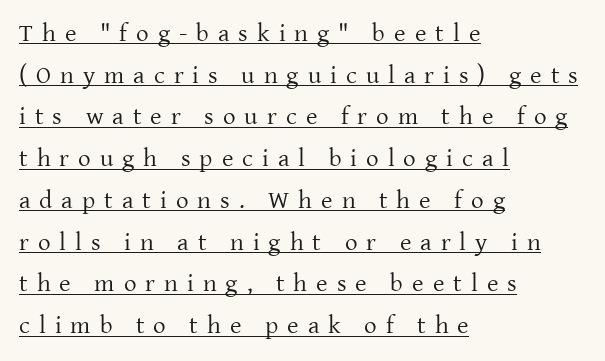
{"italic": "no", "bold": "no", "underline": "yes", "align": "left", "line_spacing": "normal", "line_spacing_ratio": 1.67, "letter_spacing": "wide", "letter_spacing_em": 0.36, "glyph_px": 25}
